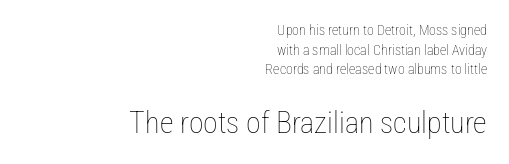
Q: Is the text bold? A: No.
Q: Is the text italic (slanted)? A: No, it is upright.
Q: Is the text underlined? A: No.
Q: How is the paragraph aligned? A: Right-aligned.
Q: Is the spacing between letters normal or unusually wide? A: Normal.
Q: Is the spacing between lines tight, normal or loose? A: Normal.
Q: Which block of text is set in a larger size, the first (top) or the second (bottom)? A: The second (bottom) one.
Q: Width (condensed, normal, or wide)? A: Condensed.
Q: Stroke contrast? A: Low.
Q: x-height? A: Medium.
Q: Monospaced? A: No.
